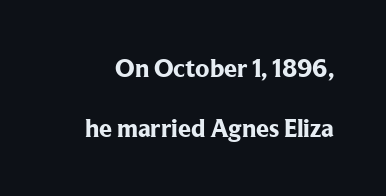
Q: Is the text bold? A: Yes.
Q: Is the text italic (slanted)? A: No, it is upright.
Q: Is the text underlined? A: No.
Q: Is the spacing between letters normal or unusually wide? A: Normal.
Q: Is the spacing between lines tight, normal or loose? A: Loose.
